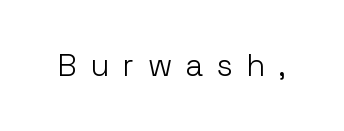
The image shows 31 px light sans-serif type, upright; set unusually wide letter spacing (+0.45 em), not underlined; low stroke contrast and a medium x-height.
